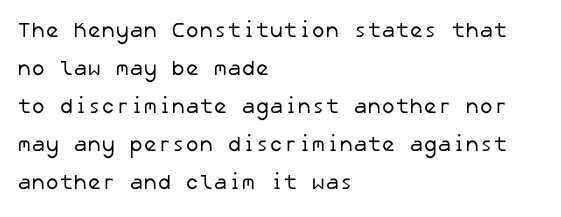
This sample uses plain, unmodified letter spacing. Letters have the restrained weight of plain body copy at most. The lines are quadded left. The specimen omits any rule beneath the text block's lines.
